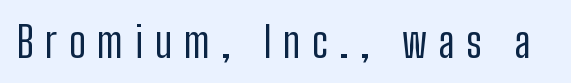
{"serif": "no", "italic": "no", "bold": "no", "weight": "regular", "width": "condensed", "stroke_contrast": "low", "x_height": "medium", "monospaced": "no", "underline": "no", "letter_spacing": "wide", "letter_spacing_em": 0.28, "glyph_px": 42}
